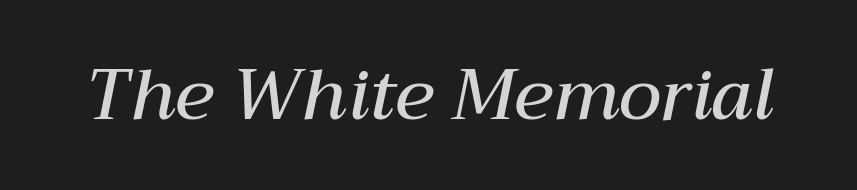
A fair bit of extra ink — the face is semibold, not bold. These lines keep a tight, regular rhythm from letter to letter. The lettering tilts uniformly, giving the passage an italic look. The area under the type is left untouched. This sample has the flowing, uneven cadence of proportional lettering.
